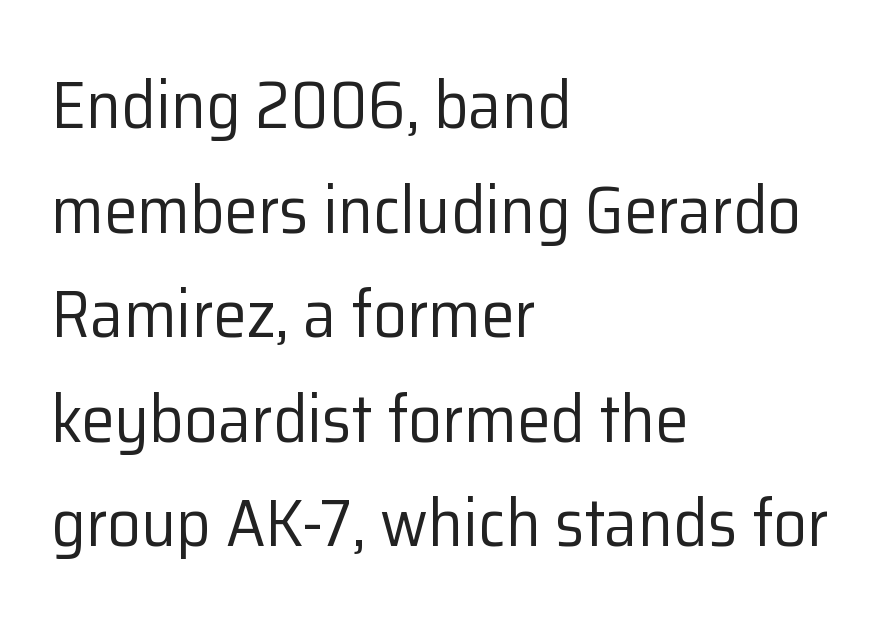
{"serif": "no", "italic": "no", "bold": "no", "weight": "regular", "width": "normal", "stroke_contrast": "low", "x_height": "medium", "monospaced": "no", "underline": "no", "align": "left", "line_spacing": "normal", "line_spacing_ratio": 1.56, "letter_spacing": "normal", "letter_spacing_em": 0.0, "glyph_px": 67}
